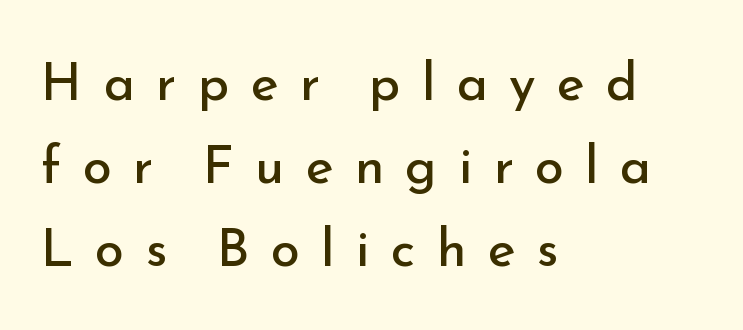
Q: Is the text bold? A: No.
Q: Is the text italic (slanted)? A: No, it is upright.
Q: Is the typeface a serif or a sans-serif typeface? A: Sans-serif.
Q: Is the text underlined? A: No.
Q: How is the paragraph aligned? A: Left-aligned.
Q: Is the spacing between letters normal or unusually wide? A: Unusually wide.
Q: Is the spacing between lines tight, normal or loose? A: Normal.
Q: Width (condensed, normal, or wide)? A: Normal.
Q: Stroke contrast? A: Low.
Q: x-height? A: Small.
Q: Monospaced? A: No.
